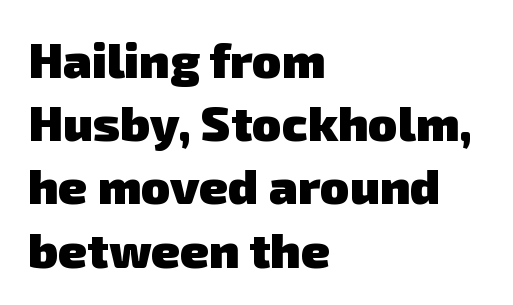
Q: Is the text bold? A: Yes.
Q: Is the typeface a serif or a sans-serif typeface? A: Sans-serif.
Q: Is the text underlined? A: No.
Q: How is the paragraph aligned? A: Left-aligned.
Q: Is the spacing between letters normal or unusually wide? A: Normal.
Q: Is the spacing between lines tight, normal or loose? A: Normal.
Q: Width (condensed, normal, or wide)? A: Normal.
Q: Stroke contrast? A: Low.
Q: x-height? A: Medium.
Q: Monospaced? A: No.
